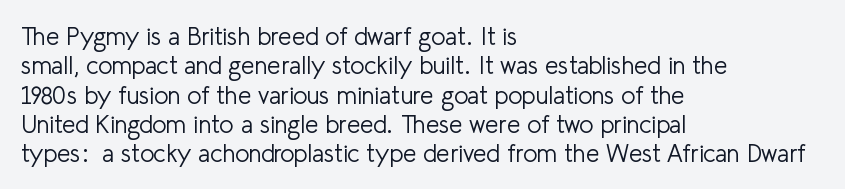
Notice how the stems are strictly vertical — no italics here. Standard letterfit; no display-style spreading of the glyphs. The space beneath each line is pristine and unruled. Counters stay open thanks to moderate or lighter strokes. A classic flush-left, rag-right setting is used for this passage.
